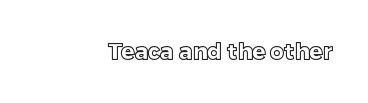
The image shows 22 px text type, upright; set normal letter spacing, not underlined.
